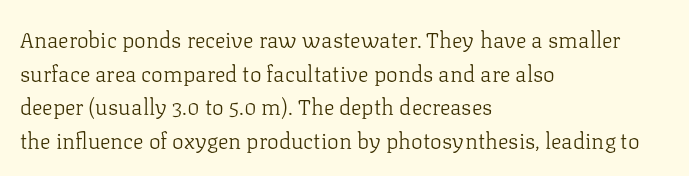
{"italic": "no", "bold": "no", "underline": "no", "align": "left", "line_spacing": "normal", "line_spacing_ratio": 1.53, "letter_spacing": "normal", "letter_spacing_em": 0.0, "glyph_px": 22}
